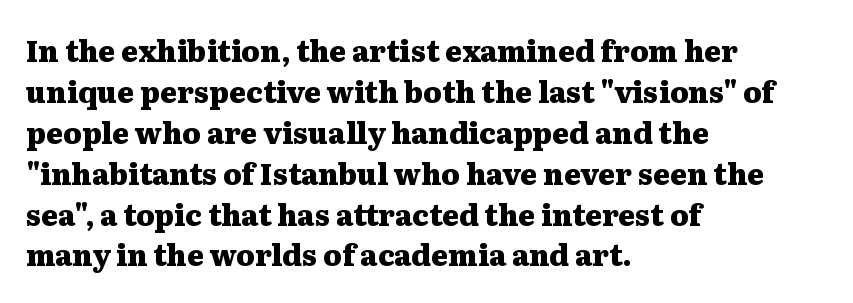
The image shows 29 px heavy, wide serif type, upright; set left-aligned, normal line spacing (1.41x), normal letter spacing, not underlined; medium stroke contrast and a medium x-height.
